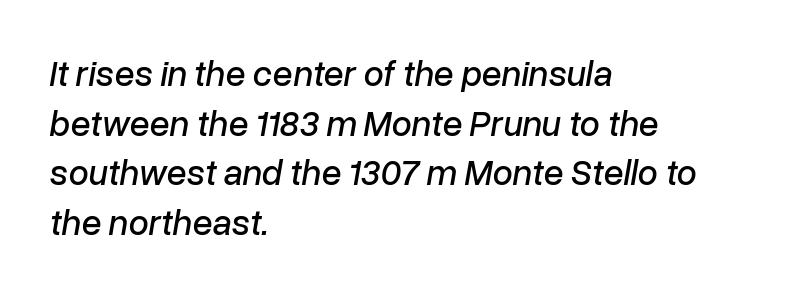
The image shows 36 px text type, italic (leaning right); set left-aligned, normal line spacing (1.38x), normal letter spacing, not underlined; low stroke contrast and a medium x-height.
